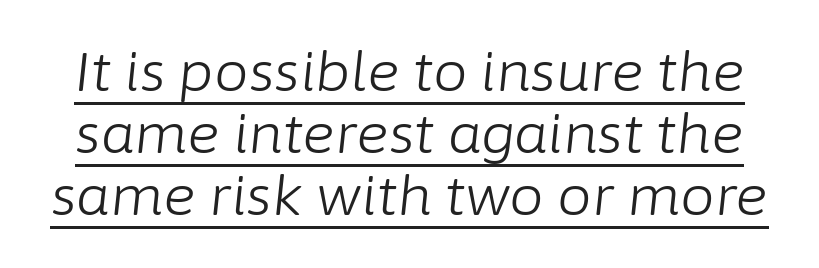
Q: Is the text bold? A: No.
Q: Is the text italic (slanted)? A: Yes, it leans right by about 6 degrees.
Q: Is the text underlined? A: Yes.
Q: Is the spacing between letters normal or unusually wide? A: Normal.
Q: Is the spacing between lines tight, normal or loose? A: Tight.
Q: Width (condensed, normal, or wide)? A: Normal.
Q: Stroke contrast? A: Low.
Q: x-height? A: Medium.
Q: Monospaced? A: No.
